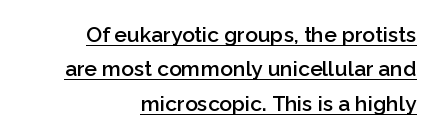
Q: Is the text bold? A: Semi-bold.
Q: Is the text italic (slanted)? A: No, it is upright.
Q: Is the text underlined? A: Yes.
Q: How is the paragraph aligned? A: Right-aligned.
Q: Is the spacing between letters normal or unusually wide? A: Normal.
Q: Is the spacing between lines tight, normal or loose? A: Normal.
